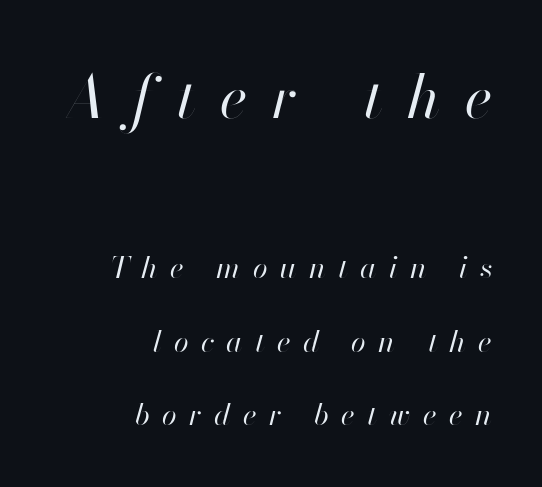
{"italic": "yes", "lean": "right", "slant_degrees": 13, "bold": "no", "weight": "regular", "width": "normal", "stroke_contrast": "high", "x_height": "small", "monospaced": "no", "underline": "no", "align": "right", "line_spacing": "loose", "line_spacing_ratio": 2.44, "letter_spacing": "wide", "letter_spacing_em": 0.41, "larger_block": "first", "size_ratio": 2.0, "glyph_px": 60}
